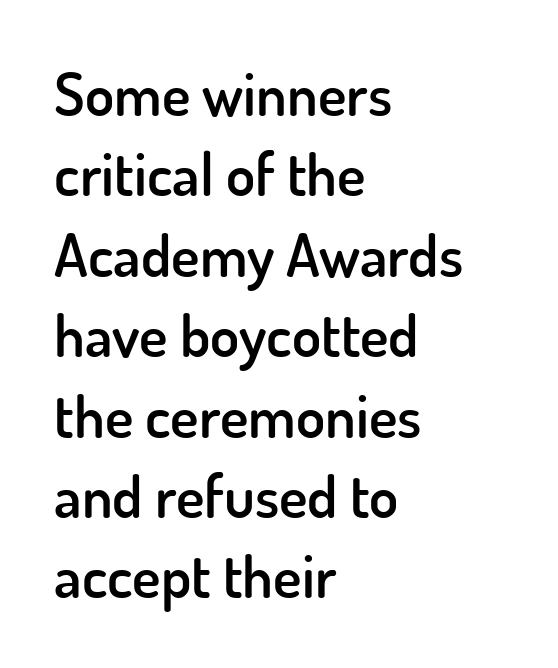
{"serif": "no", "italic": "no", "bold": "semi", "weight": "semibold", "width": "normal", "stroke_contrast": "low", "x_height": "small", "monospaced": "no", "underline": "no", "align": "left", "line_spacing": "normal", "line_spacing_ratio": 1.34, "letter_spacing": "normal", "letter_spacing_em": 0.0, "glyph_px": 60}
